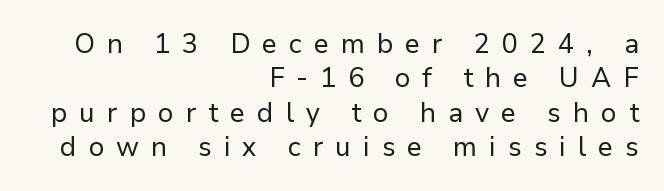
The image shows 27 px text type, upright; set right-aligned, normal line spacing (1.27x), unusually wide letter spacing (+0.44 em), not underlined.
